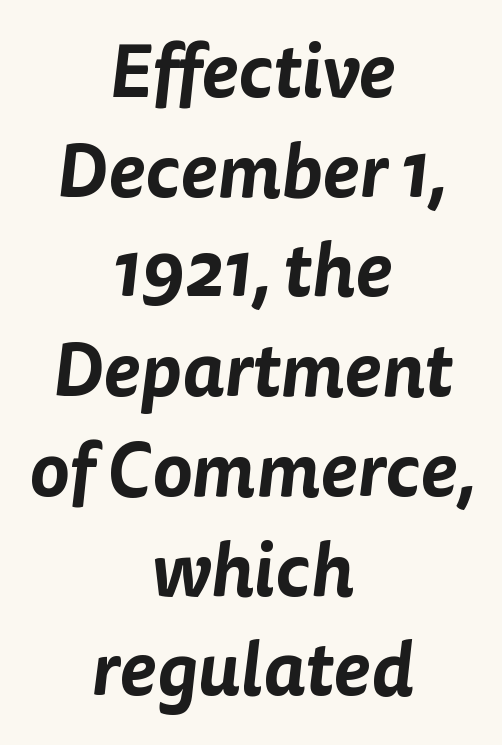
{"serif": "no", "width": "normal", "stroke_contrast": "low", "x_height": "medium", "monospaced": "no", "underline": "no", "align": "center", "line_spacing": "normal", "line_spacing_ratio": 1.33, "letter_spacing": "normal", "letter_spacing_em": 0.0, "glyph_px": 75}
